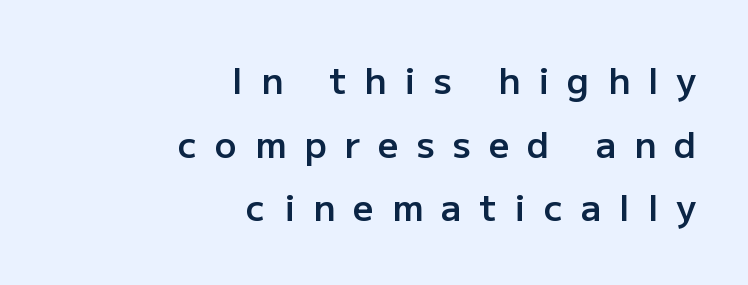
Q: Is the text bold? A: Semi-bold.
Q: Is the text italic (slanted)? A: No, it is upright.
Q: Is the typeface a serif or a sans-serif typeface? A: Sans-serif.
Q: Is the text underlined? A: No.
Q: How is the paragraph aligned? A: Right-aligned.
Q: Is the spacing between letters normal or unusually wide? A: Unusually wide.
Q: Width (condensed, normal, or wide)? A: Normal.
Q: Stroke contrast? A: Low.
Q: x-height? A: Medium.
Q: Monospaced? A: No.
